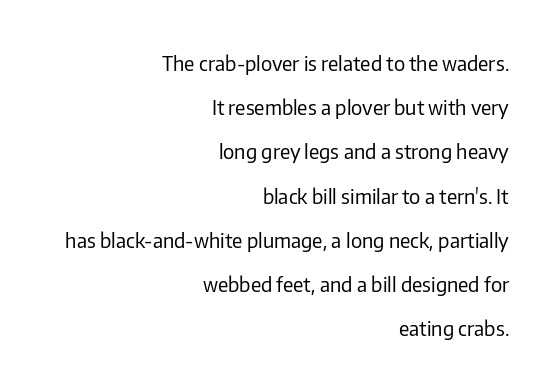
The area under the type is left untouched. You could fit nearly another row in the gap between these rows. This is roman type, the default non-slanted kind. Unbolded letterforms with no extra heft.
